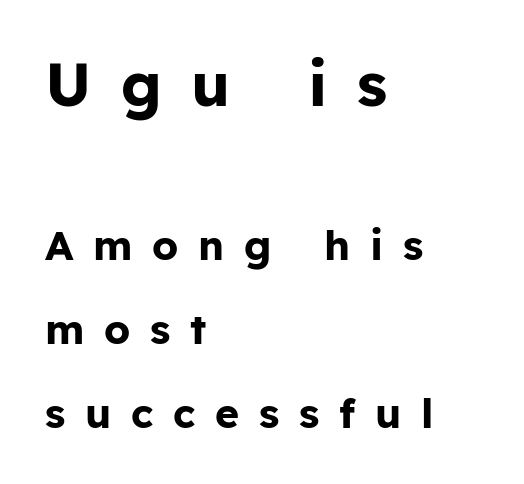
Q: Is the text bold? A: Yes.
Q: Is the text italic (slanted)? A: No, it is upright.
Q: Is the typeface a serif or a sans-serif typeface? A: Sans-serif.
Q: Is the text underlined? A: No.
Q: How is the paragraph aligned? A: Left-aligned.
Q: Is the spacing between letters normal or unusually wide? A: Unusually wide.
Q: Is the spacing between lines tight, normal or loose? A: Loose.
Q: Which block of text is set in a larger size, the first (top) or the second (bottom)? A: The first (top) one.
Q: Width (condensed, normal, or wide)? A: Normal.
Q: Stroke contrast? A: Low.
Q: x-height? A: Medium.
Q: Monospaced? A: No.
